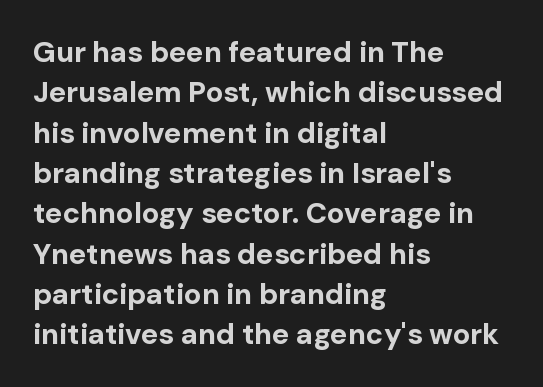
Q: Is the text bold? A: Yes.
Q: Is the text italic (slanted)? A: No, it is upright.
Q: Is the typeface a serif or a sans-serif typeface? A: Sans-serif.
Q: Is the text underlined? A: No.
Q: How is the paragraph aligned? A: Left-aligned.
Q: Is the spacing between letters normal or unusually wide? A: Normal.
Q: Is the spacing between lines tight, normal or loose? A: Normal.
Q: Width (condensed, normal, or wide)? A: Normal.
Q: Stroke contrast? A: Low.
Q: x-height? A: Medium.
Q: Monospaced? A: No.
